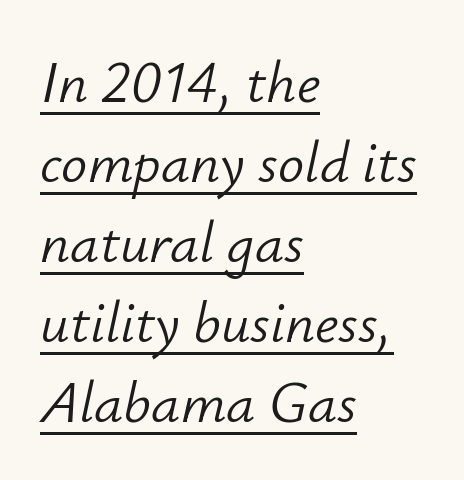
The image shows 58 px light type, italic (leaning right); set left-aligned, normal line spacing (1.38x), normal letter spacing, underlined; low stroke contrast and a small x-height.
